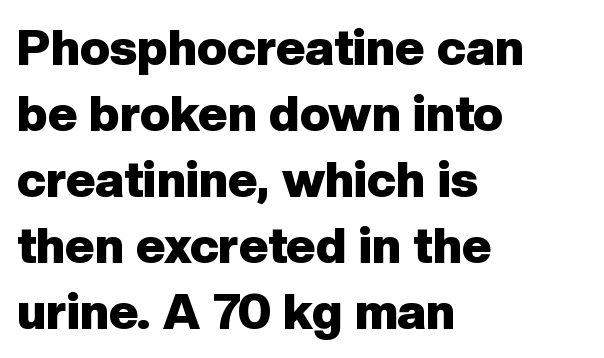
{"serif": "no", "italic": "no", "bold": "yes", "weight": "heavy", "width": "normal", "stroke_contrast": "low", "x_height": "medium", "monospaced": "no", "underline": "no", "align": "left", "line_spacing": "normal", "line_spacing_ratio": 1.32, "letter_spacing": "normal", "letter_spacing_em": 0.0, "glyph_px": 50}
